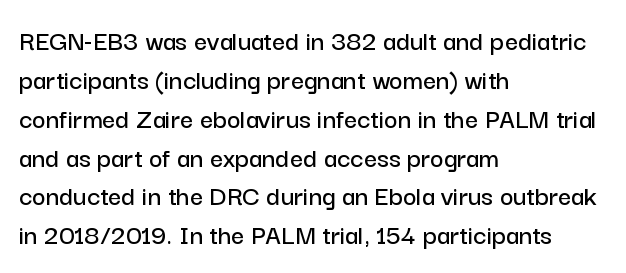
{"serif": "no", "italic": "no", "width": "normal", "stroke_contrast": "low", "x_height": "medium", "monospaced": "no", "underline": "no", "align": "left", "line_spacing": "normal", "line_spacing_ratio": 1.34, "letter_spacing": "normal", "letter_spacing_em": 0.0, "glyph_px": 29}
